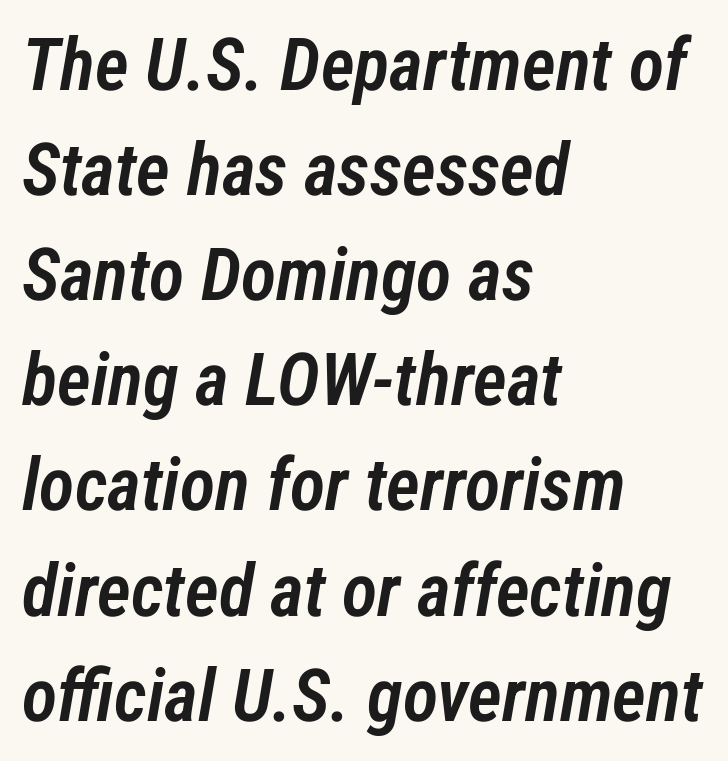
The image shows 73 px semibold, condensed type, italic (leaning right); set left-aligned, normal line spacing (1.44x), normal letter spacing, not underlined; low stroke contrast and a medium x-height.
